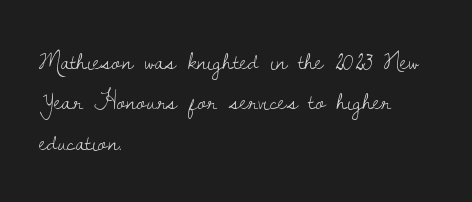
Check the space under the baseline: it is left empty. Line spacing here is normal. Casual observation: everything's shoved over to the left. Honestly, the letter spacing is just normal — you wouldn't notice it.
